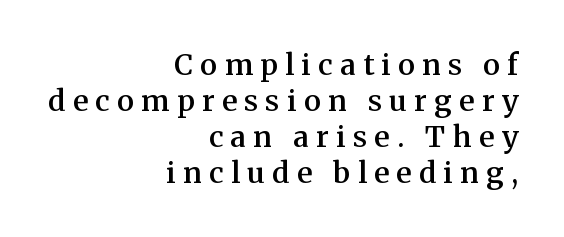
{"serif": "yes", "italic": "no", "bold": "semi", "weight": "semibold", "width": "normal", "stroke_contrast": "medium", "x_height": "medium", "monospaced": "no", "underline": "no", "align": "right", "line_spacing_ratio": 1.24, "letter_spacing": "wide", "letter_spacing_em": 0.26, "glyph_px": 29}
